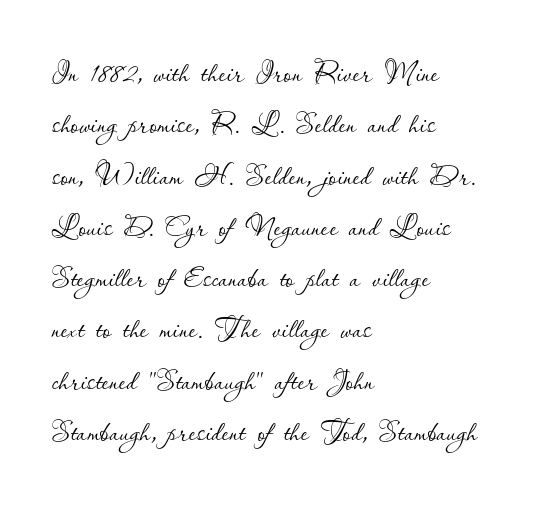
Heft: none added — not bold. Note the varied advance widths — an 'i' is clearly narrower than an 'm'. This rendering features lettering with no underline. The setting favours the left margin, as ordinary paragraphs usually do. The rendering keeps characters at their native spacing.
